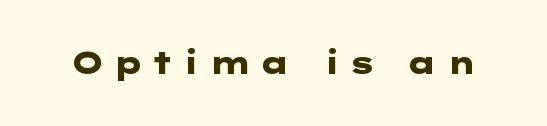
The image shows 30 px heavy, wide sans-serif type, upright; set unusually wide letter spacing (+0.25 em), not underlined; low stroke contrast and a medium x-height.
